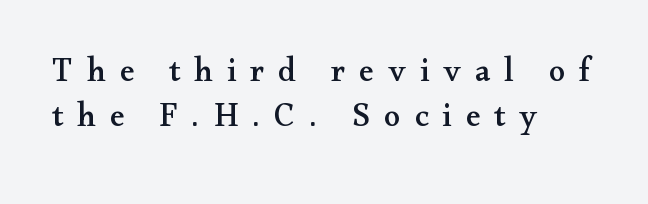
The image shows 33 px wide serif type, upright; set left-aligned, normal line spacing (1.37x), unusually wide letter spacing (+0.42 em), not underlined; medium stroke contrast and a small x-height.
